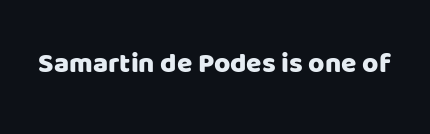
Q: Is the text italic (slanted)? A: No, it is upright.
Q: Is the typeface a serif or a sans-serif typeface? A: Sans-serif.
Q: Is the text underlined? A: No.
Q: Is the spacing between letters normal or unusually wide? A: Normal.
Q: Width (condensed, normal, or wide)? A: Normal.
Q: Stroke contrast? A: Low.
Q: x-height? A: Large.
Q: Monospaced? A: No.
